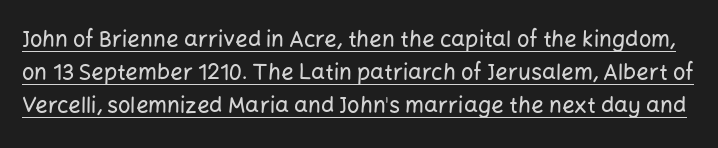
{"italic": "no", "underline": "yes", "line_spacing": "normal", "line_spacing_ratio": 1.51, "letter_spacing": "normal", "letter_spacing_em": 0.0, "glyph_px": 22}
